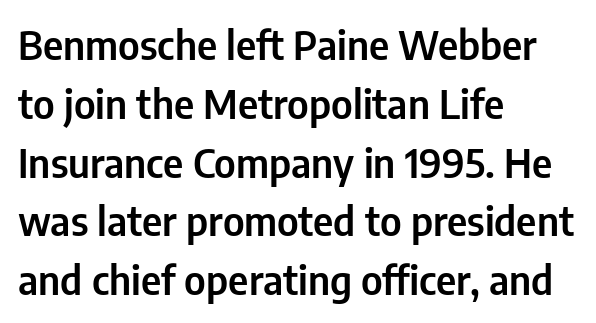
Varying glyph widths throughout — classic text-font behaviour. The face used here is rendered with its standard letterfit. Typographically, this falls in the sans-serif category. Has an underline been added? It has not.
